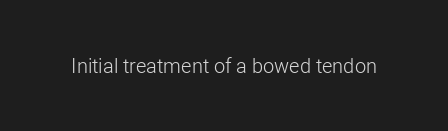
The image shows 20 px text type, upright; set normal letter spacing, not underlined.
